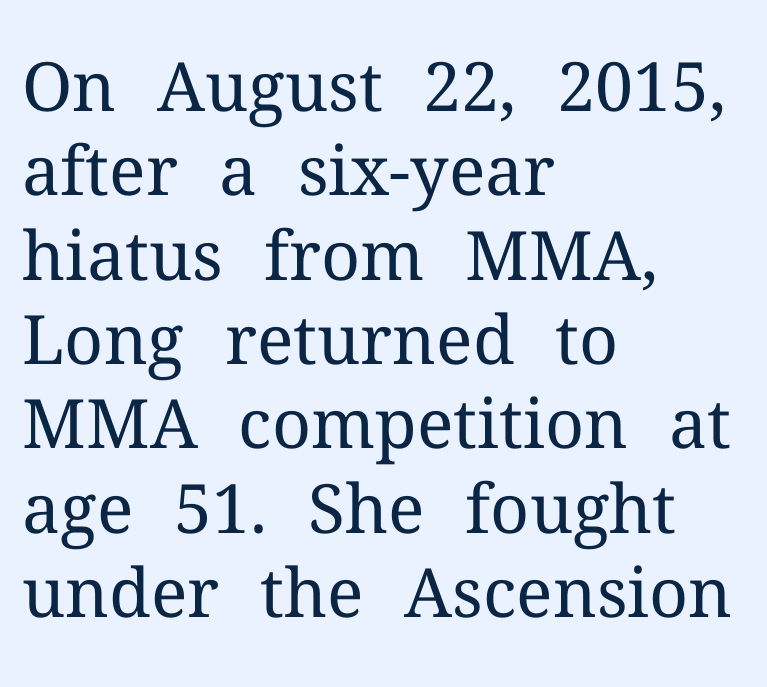
Characters follow at the spacing the type designer built in. The rendering anchors every line to the left-hand side. Counters stay open thanks to moderate or lighter strokes. Words float on clear page, feet unadorned. No italicization has been applied; the sample stays upright.
